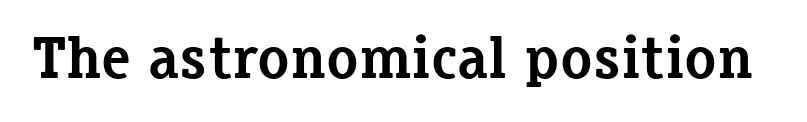
Q: Is the text bold? A: Yes.
Q: Is the text italic (slanted)? A: No, it is upright.
Q: Is the typeface a serif or a sans-serif typeface? A: Serif.
Q: Is the text underlined? A: No.
Q: Is the spacing between letters normal or unusually wide? A: Normal.
Q: Width (condensed, normal, or wide)? A: Normal.
Q: Stroke contrast? A: Low.
Q: x-height? A: Medium.
Q: Monospaced? A: No.
